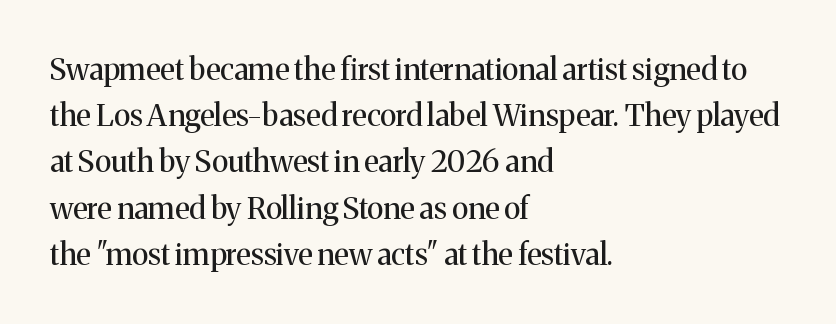
Q: Is the text bold? A: No.
Q: Is the text italic (slanted)? A: No, it is upright.
Q: Is the typeface a serif or a sans-serif typeface? A: Serif.
Q: Is the text underlined? A: No.
Q: How is the paragraph aligned? A: Left-aligned.
Q: Is the spacing between letters normal or unusually wide? A: Normal.
Q: Is the spacing between lines tight, normal or loose? A: Normal.
Q: Width (condensed, normal, or wide)? A: Normal.
Q: Stroke contrast? A: Medium.
Q: x-height? A: Medium.
Q: Monospaced? A: No.
